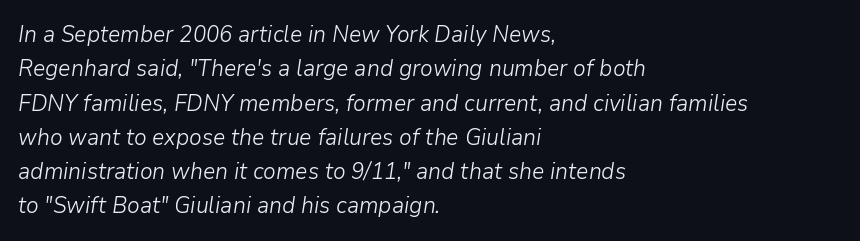
The image shows 23 px text type, italic (leaning right); set left-aligned, normal line spacing (1.49x), normal letter spacing, not underlined.
